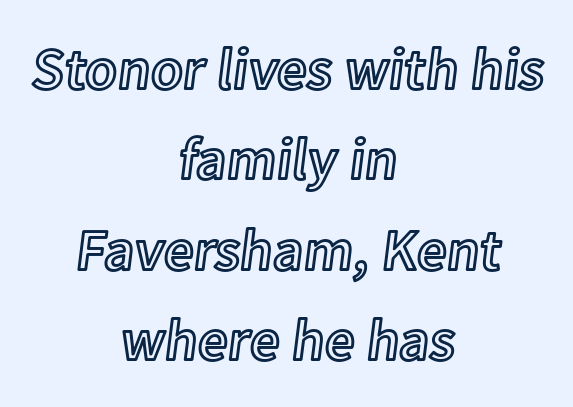
The image shows 59 px text type; set centered, normal line spacing (1.53x), normal letter spacing, not underlined; a medium x-height.
